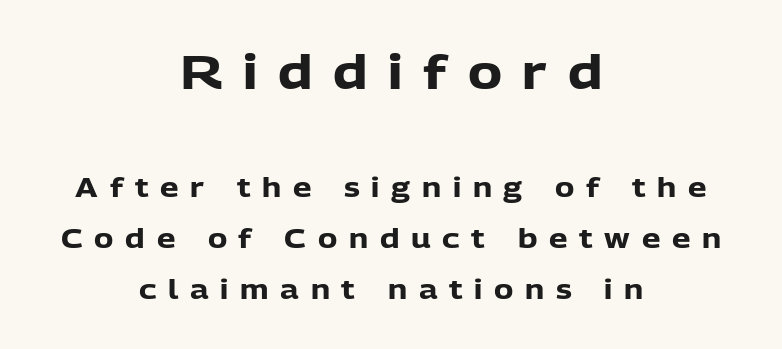
I'd call this a sans setting — the letters go barefoot. Alignment: centered. These lines stand farther apart than default settings would place them. Typographic density is high because the face is bold. Does the bottom block carry the larger type? No, the top block does. A bare baseline throughout the passage.
